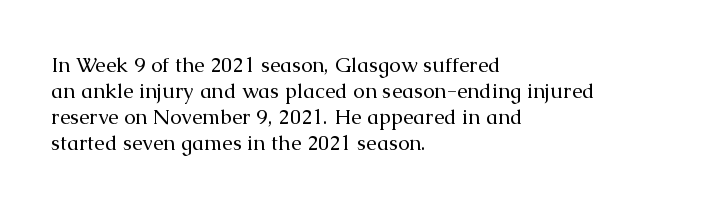
Q: Is the text bold? A: No.
Q: Is the text italic (slanted)? A: No, it is upright.
Q: Is the text underlined? A: No.
Q: How is the paragraph aligned? A: Left-aligned.
Q: Is the spacing between letters normal or unusually wide? A: Normal.
